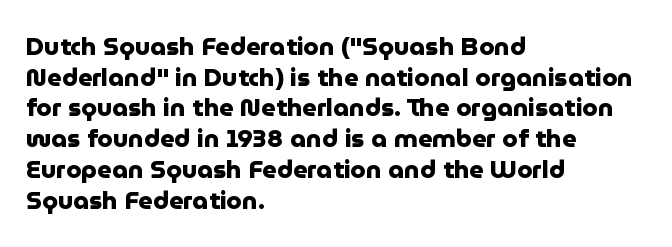
{"italic": "no", "bold": "yes", "underline": "no", "align": "left", "line_spacing_ratio": 1.23, "letter_spacing": "normal", "letter_spacing_em": 0.0, "glyph_px": 25}
